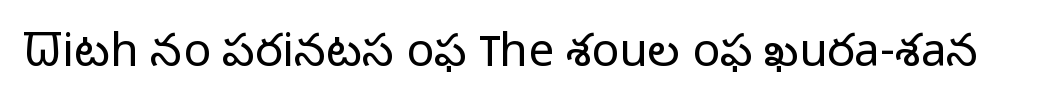
The image shows 46 px light sans-serif type, upright; set normal letter spacing, not underlined; low stroke contrast and a medium x-height.
